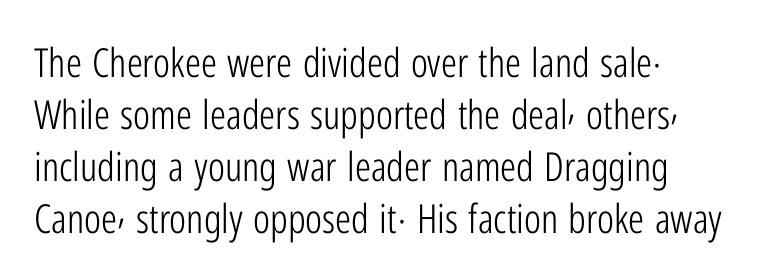
{"serif": "no", "italic": "no", "bold": "no", "weight": "light", "width": "condensed", "stroke_contrast": "low", "x_height": "medium", "monospaced": "no", "underline": "no", "align": "left", "line_spacing": "normal", "line_spacing_ratio": 1.3, "letter_spacing": "normal", "letter_spacing_em": 0.0, "glyph_px": 40}
